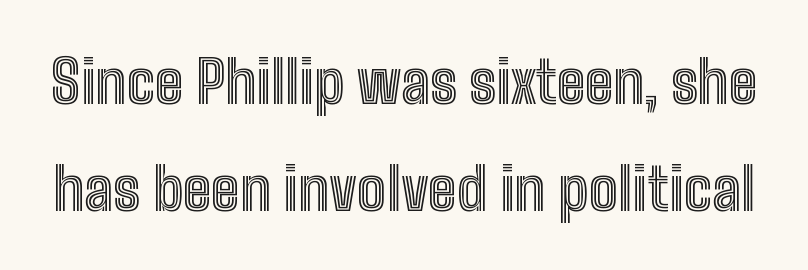
The image shows 58 px condensed type, upright; set line spacing 1.84x, normal letter spacing, not underlined; a medium x-height.
